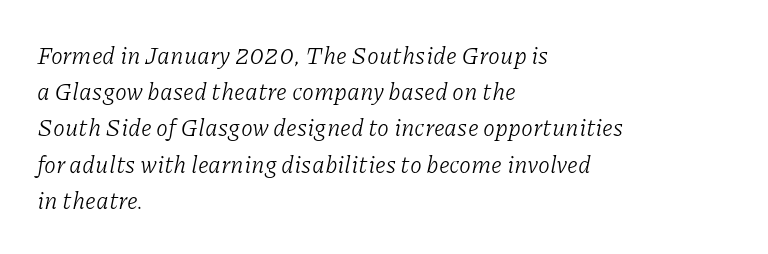
The image shows 24 px text type, italic (leaning right); set left-aligned, normal line spacing (1.51x), normal letter spacing, not underlined.
